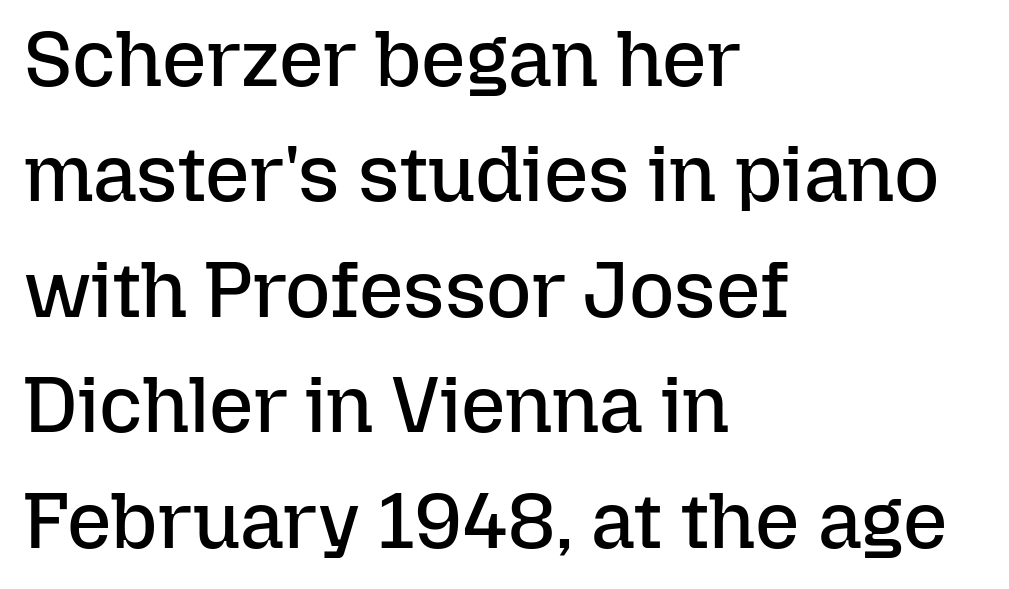
The image shows 78 px regular-weight type, upright; set left-aligned, normal line spacing (1.48x), normal letter spacing, not underlined; low stroke contrast and a medium x-height.
